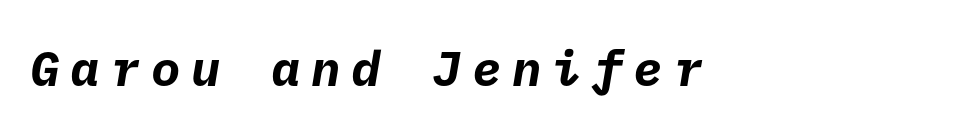
{"serif": "no", "bold": "yes", "weight": "bold", "width": "normal", "stroke_contrast": "low", "x_height": "medium", "underline": "no", "letter_spacing": "wide", "letter_spacing_em": 0.22, "glyph_px": 49}
